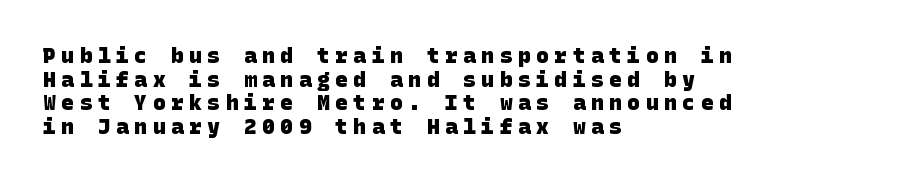
The image shows 21 px bold type; set left-aligned, tight line spacing (1.13x), unusually wide letter spacing (+0.27 em), not underlined.
